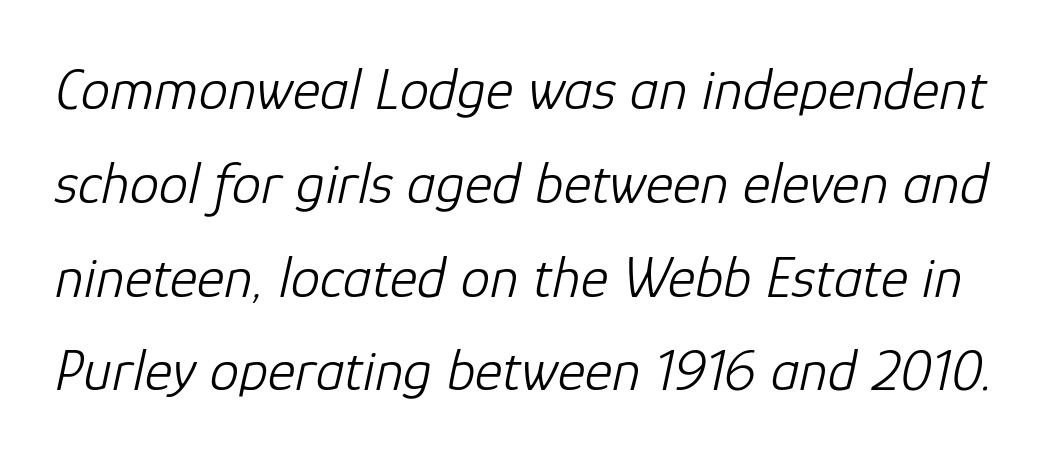
Q: Is the text bold? A: No.
Q: Is the text italic (slanted)? A: Yes, it leans right by about 12 degrees.
Q: Is the text underlined? A: No.
Q: Is the spacing between letters normal or unusually wide? A: Normal.
Q: Is the spacing between lines tight, normal or loose? A: Normal.
Q: Width (condensed, normal, or wide)? A: Normal.
Q: Stroke contrast? A: Low.
Q: x-height? A: Medium.
Q: Monospaced? A: No.
